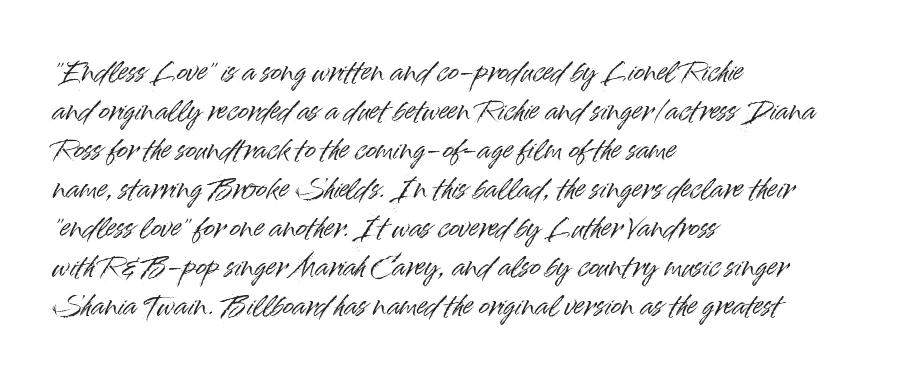
Q: Is the text italic (slanted)? A: Yes.
Q: Is the text underlined? A: No.
Q: How is the paragraph aligned? A: Left-aligned.
Q: Is the spacing between letters normal or unusually wide? A: Normal.
Q: Is the spacing between lines tight, normal or loose? A: Normal.
